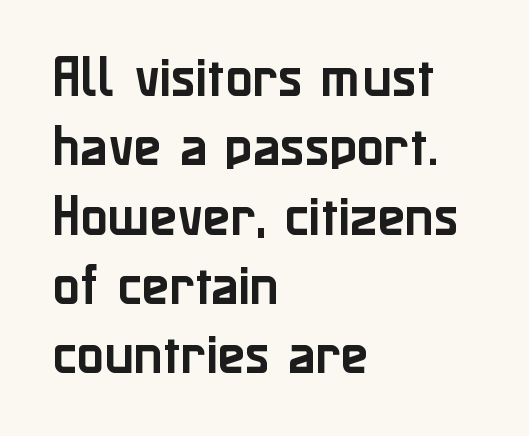
The image shows 45 px sans-serif type, upright; set left-aligned, normal line spacing (1.54x), normal letter spacing, not underlined; low stroke contrast and a medium x-height.
